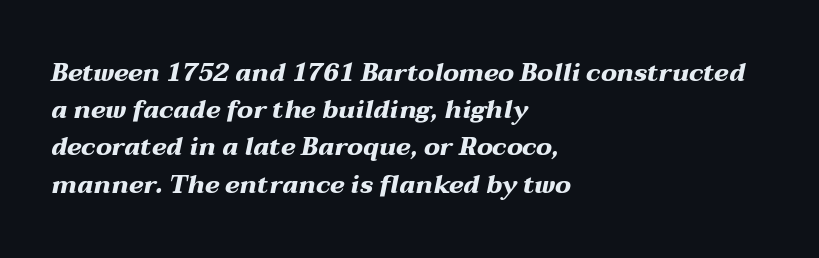
Beneath every word, the page is bare. Each word holds together tightly as a unit, with standard inter-letter gaps. The lettering tilts uniformly, giving the passage an italic look. Each line starts at the same left margin while the right side varies.
